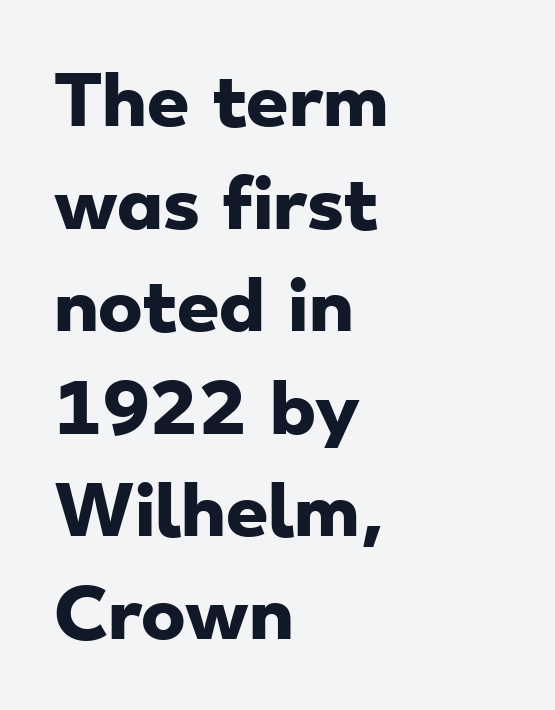
{"serif": "no", "bold": "yes", "weight": "heavy", "width": "wide", "stroke_contrast": "low", "x_height": "small", "monospaced": "no", "underline": "no", "align": "left", "line_spacing": "normal", "line_spacing_ratio": 1.53, "letter_spacing": "normal", "letter_spacing_em": 0.0, "glyph_px": 67}
